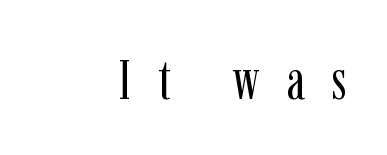
Q: Is the text bold? A: No.
Q: Is the text italic (slanted)? A: No, it is upright.
Q: Is the typeface a serif or a sans-serif typeface? A: Serif.
Q: Is the text underlined? A: No.
Q: How is the paragraph aligned? A: Right-aligned.
Q: Is the spacing between letters normal or unusually wide? A: Unusually wide.
Q: Width (condensed, normal, or wide)? A: Condensed.
Q: Stroke contrast? A: Low.
Q: x-height? A: Medium.
Q: Monospaced? A: No.
